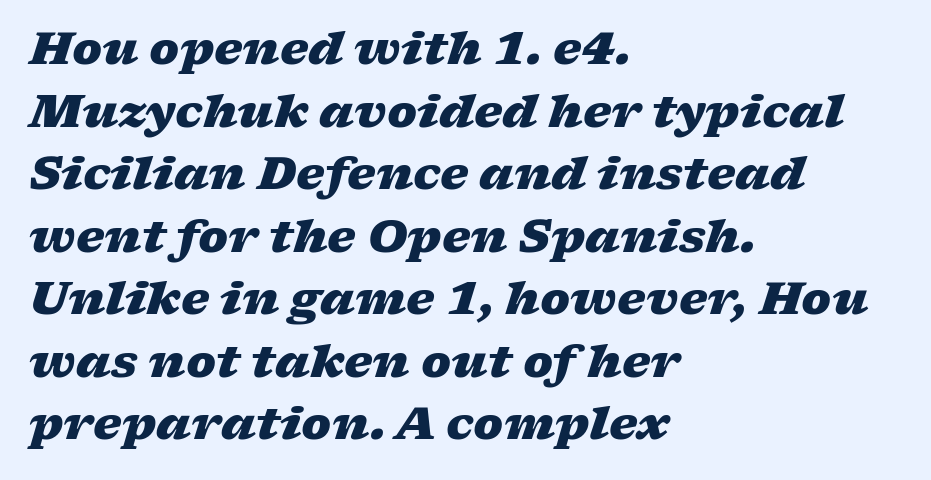
{"italic": "yes", "lean": "right", "slant_degrees": 17, "bold": "yes", "weight": "heavy", "width": "wide", "stroke_contrast": "low", "x_height": "medium", "monospaced": "no", "underline": "no", "align": "left", "line_spacing": "normal", "line_spacing_ratio": 1.39, "letter_spacing": "normal", "letter_spacing_em": 0.0, "glyph_px": 45}
